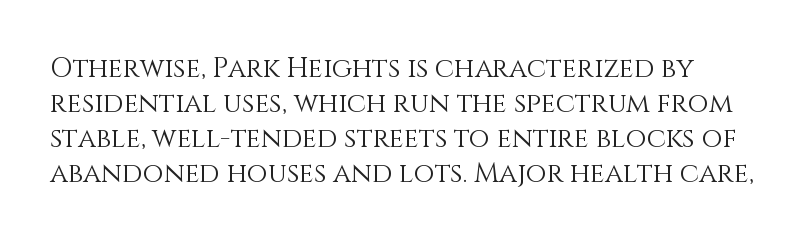
Q: Is the text bold? A: No.
Q: Is the text italic (slanted)? A: No, it is upright.
Q: Is the text underlined? A: No.
Q: Is the spacing between letters normal or unusually wide? A: Normal.
Q: Is the spacing between lines tight, normal or loose? A: Normal.
